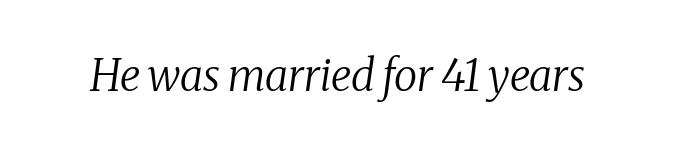
Q: Is the text bold? A: No.
Q: Is the text italic (slanted)? A: Yes, it leans right by about 8 degrees.
Q: Is the typeface a serif or a sans-serif typeface? A: Serif.
Q: Is the text underlined? A: No.
Q: Is the spacing between letters normal or unusually wide? A: Normal.
Q: Width (condensed, normal, or wide)? A: Normal.
Q: Stroke contrast? A: Medium.
Q: x-height? A: Medium.
Q: Monospaced? A: No.
